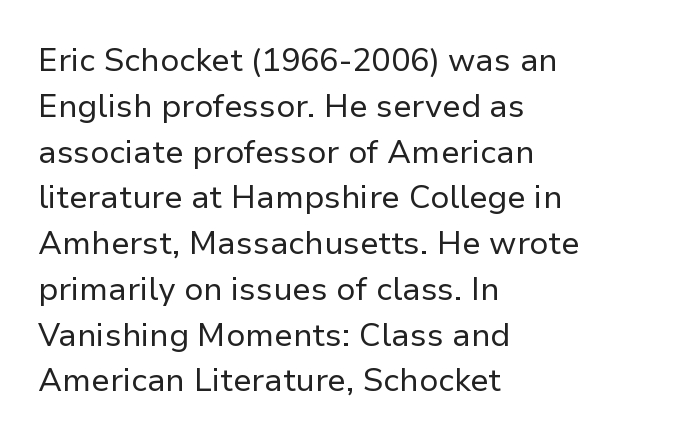
Nothing sits at the stroke ends, so this counts as sans-serif. These lines were composed using upright roman letters. This sample keeps an unexceptional amount of space between lines. The horizontal fit of the characters is conventional and even. Is this a fixed-width face? No — the glyphs have proportional, varying widths.
